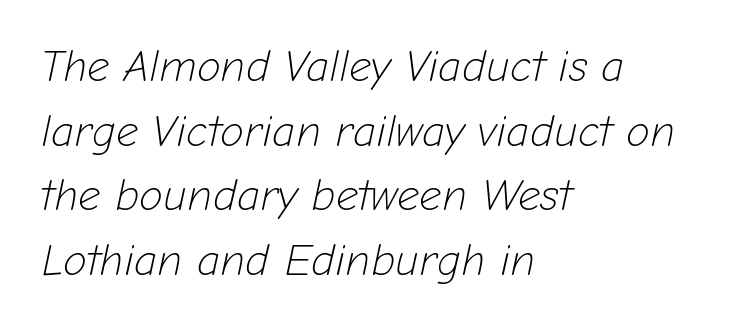
{"italic": "yes", "lean": "right", "slant_degrees": 12, "bold": "no", "weight": "light", "width": "normal", "stroke_contrast": "low", "x_height": "medium", "monospaced": "no", "underline": "no", "align": "left", "line_spacing": "normal", "line_spacing_ratio": 1.47, "letter_spacing": "normal", "letter_spacing_em": 0.0, "glyph_px": 44}
